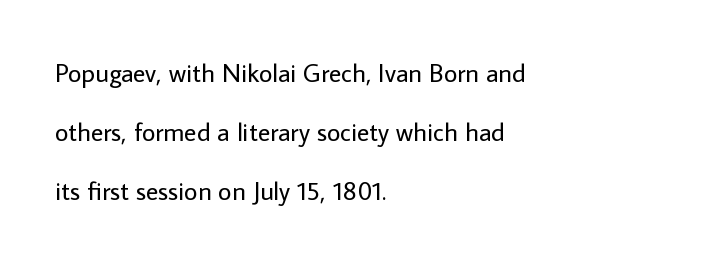
The image shows 26 px text type, upright; set left-aligned, loose line spacing (2.27x), normal letter spacing, not underlined.
